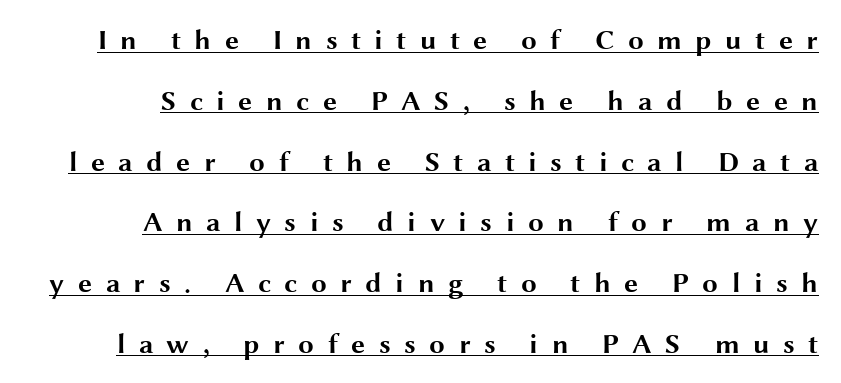
Q: Is the text bold? A: Yes.
Q: Is the text italic (slanted)? A: No, it is upright.
Q: Is the typeface a serif or a sans-serif typeface? A: Sans-serif.
Q: Is the text underlined? A: Yes.
Q: How is the paragraph aligned? A: Right-aligned.
Q: Is the spacing between letters normal or unusually wide? A: Unusually wide.
Q: Is the spacing between lines tight, normal or loose? A: Loose.
Q: Width (condensed, normal, or wide)? A: Wide.
Q: Stroke contrast? A: Medium.
Q: x-height? A: Medium.
Q: Monospaced? A: No.
